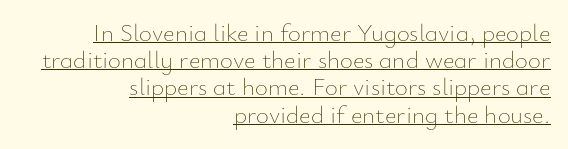
Q: Is the text bold? A: No.
Q: Is the text italic (slanted)? A: No, it is upright.
Q: Is the text underlined? A: Yes.
Q: How is the paragraph aligned? A: Right-aligned.
Q: Is the spacing between letters normal or unusually wide? A: Normal.
Q: Is the spacing between lines tight, normal or loose? A: Tight.
